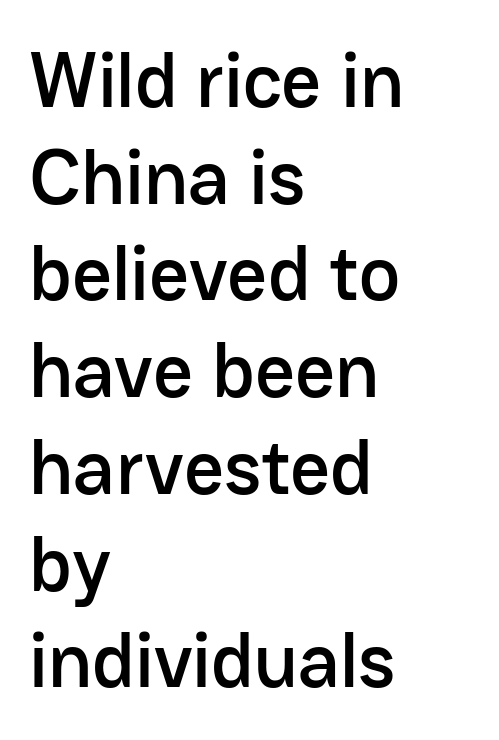
The image shows 78 px sans-serif type, upright; set left-aligned, line spacing 1.24x, normal letter spacing, not underlined; low stroke contrast and a medium x-height.
